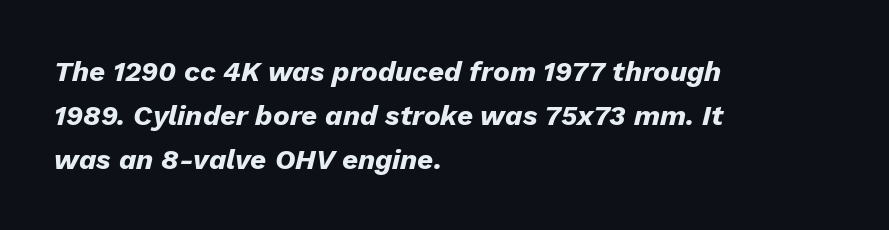
{"italic": "yes", "lean": "right", "slant_degrees": 13, "bold": "yes", "weight": "heavy", "width": "normal", "stroke_contrast": "low", "x_height": "medium", "monospaced": "no", "underline": "no", "align": "left", "line_spacing": "normal", "line_spacing_ratio": 1.57, "letter_spacing": "normal", "letter_spacing_em": 0.0, "glyph_px": 28}
